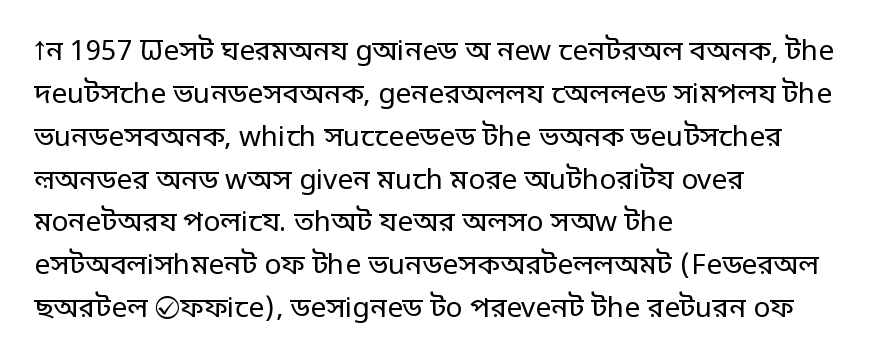
{"serif": "no", "italic": "no", "bold": "no", "weight": "regular", "width": "normal", "stroke_contrast": "low", "x_height": "large", "monospaced": "no", "underline": "no", "align": "left", "line_spacing": "normal", "line_spacing_ratio": 1.53, "letter_spacing": "normal", "letter_spacing_em": 0.0, "glyph_px": 28}
